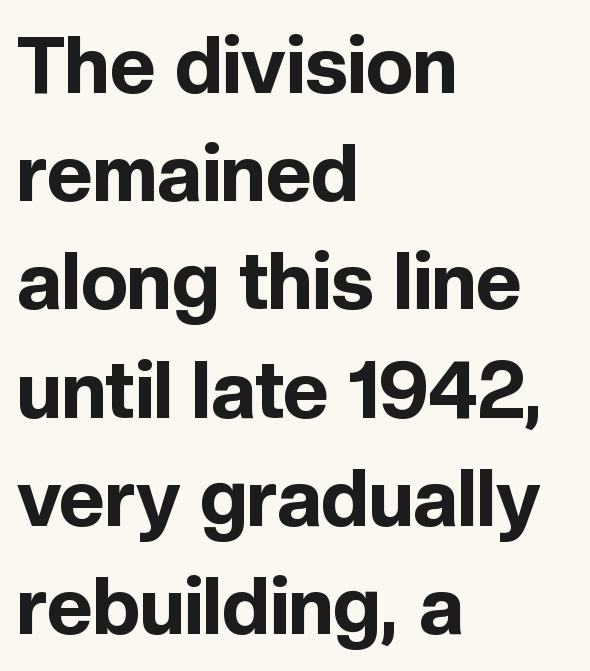
Pretty heavy lettering here — definitely bold. The lines sit at an ordinary, default distance from one another. The designer went with a sans here, leaving each stem footless. If you drew a ruler down the left edge, every line would touch it. Is this a fixed-width face? No — the glyphs have proportional, varying widths.
